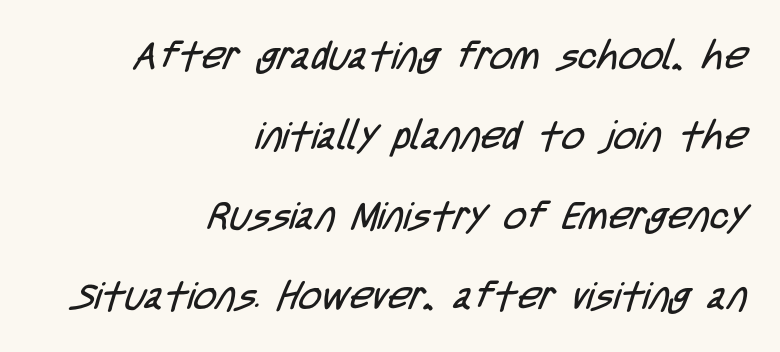
Q: Is the text bold? A: No.
Q: Is the typeface a serif or a sans-serif typeface? A: Sans-serif.
Q: Is the text underlined? A: No.
Q: How is the paragraph aligned? A: Right-aligned.
Q: Is the spacing between letters normal or unusually wide? A: Normal.
Q: Is the spacing between lines tight, normal or loose? A: Loose.
Q: Width (condensed, normal, or wide)? A: Condensed.
Q: Stroke contrast? A: Low.
Q: x-height? A: Large.
Q: Monospaced? A: No.
